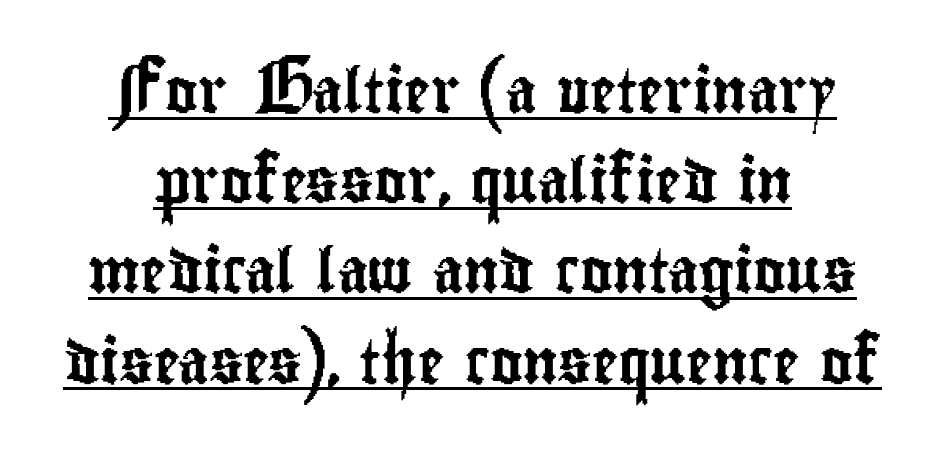
{"serif": "no", "italic": "no", "width": "condensed", "stroke_contrast": "low", "x_height": "small", "monospaced": "no", "underline": "yes", "line_spacing": "loose", "line_spacing_ratio": 2.05, "letter_spacing": "normal", "letter_spacing_em": 0.0, "glyph_px": 44}
